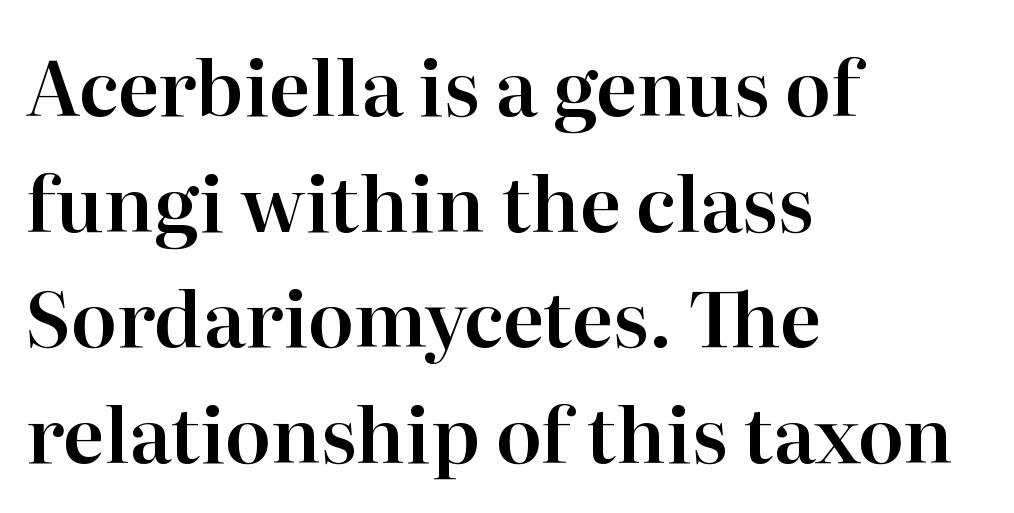
Q: Is the text italic (slanted)? A: No, it is upright.
Q: Is the typeface a serif or a sans-serif typeface? A: Serif.
Q: Is the text underlined? A: No.
Q: How is the paragraph aligned? A: Left-aligned.
Q: Is the spacing between letters normal or unusually wide? A: Normal.
Q: Is the spacing between lines tight, normal or loose? A: Normal.
Q: Width (condensed, normal, or wide)? A: Normal.
Q: Stroke contrast? A: High.
Q: x-height? A: Medium.
Q: Monospaced? A: No.
